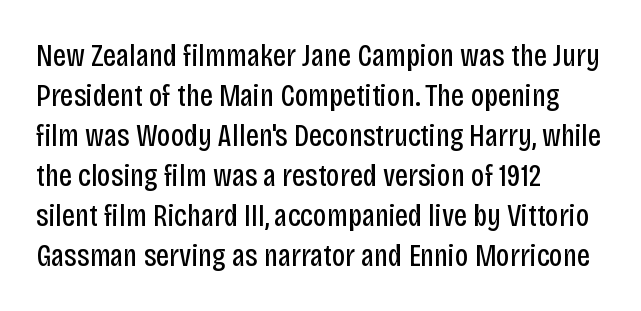
Q: Is the text bold? A: No.
Q: Is the text italic (slanted)? A: No, it is upright.
Q: Is the typeface a serif or a sans-serif typeface? A: Sans-serif.
Q: Is the text underlined? A: No.
Q: How is the paragraph aligned? A: Left-aligned.
Q: Is the spacing between letters normal or unusually wide? A: Normal.
Q: Is the spacing between lines tight, normal or loose? A: Normal.
Q: Width (condensed, normal, or wide)? A: Condensed.
Q: Stroke contrast? A: Low.
Q: x-height? A: Large.
Q: Monospaced? A: No.
